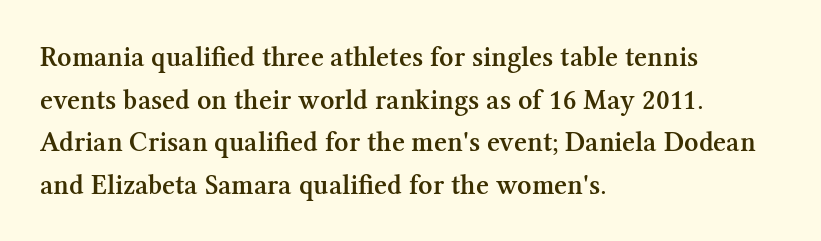
Q: Is the text bold? A: Semi-bold.
Q: Is the text italic (slanted)? A: No, it is upright.
Q: Is the typeface a serif or a sans-serif typeface? A: Serif.
Q: Is the text underlined? A: No.
Q: How is the paragraph aligned? A: Left-aligned.
Q: Is the spacing between letters normal or unusually wide? A: Normal.
Q: Is the spacing between lines tight, normal or loose? A: Normal.
Q: Width (condensed, normal, or wide)? A: Normal.
Q: Stroke contrast? A: Medium.
Q: x-height? A: Medium.
Q: Monospaced? A: No.
